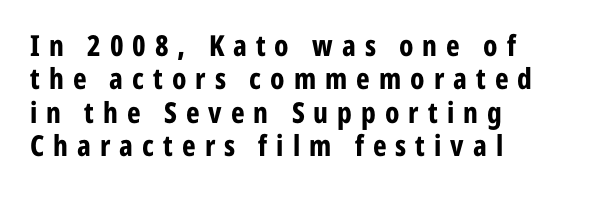
Q: Is the text bold? A: Yes.
Q: Is the text italic (slanted)? A: No, it is upright.
Q: Is the typeface a serif or a sans-serif typeface? A: Sans-serif.
Q: Is the text underlined? A: No.
Q: How is the paragraph aligned? A: Left-aligned.
Q: Is the spacing between letters normal or unusually wide? A: Unusually wide.
Q: Is the spacing between lines tight, normal or loose? A: Tight.
Q: Width (condensed, normal, or wide)? A: Condensed.
Q: Stroke contrast? A: Low.
Q: x-height? A: Medium.
Q: Monospaced? A: No.
